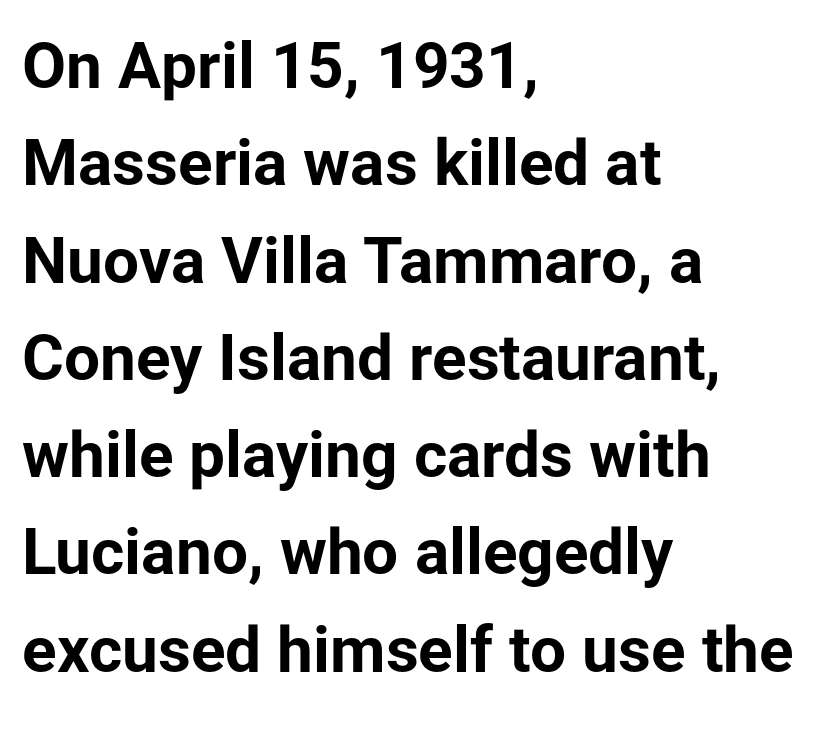
Q: Is the text bold? A: Yes.
Q: Is the text italic (slanted)? A: No, it is upright.
Q: Is the typeface a serif or a sans-serif typeface? A: Sans-serif.
Q: Is the text underlined? A: No.
Q: How is the paragraph aligned? A: Left-aligned.
Q: Is the spacing between letters normal or unusually wide? A: Normal.
Q: Is the spacing between lines tight, normal or loose? A: Normal.
Q: Width (condensed, normal, or wide)? A: Normal.
Q: Stroke contrast? A: Low.
Q: x-height? A: Medium.
Q: Monospaced? A: No.
